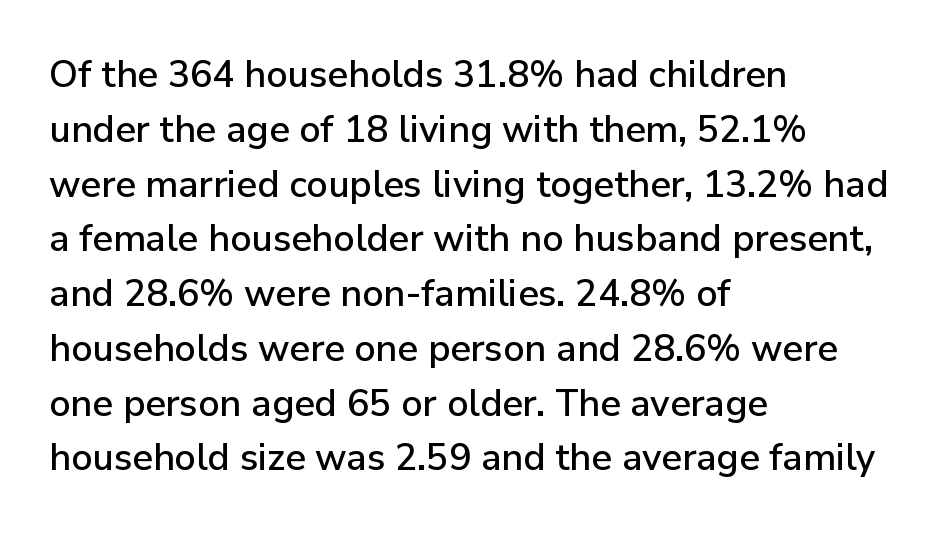
This rendering employs a face without finishing strokes, i.e., a sans-serif. The face used here is rendered with its standard letterfit. In CSS terms this would be text-align: left. Ascenders rise straight up at ninety degrees.
